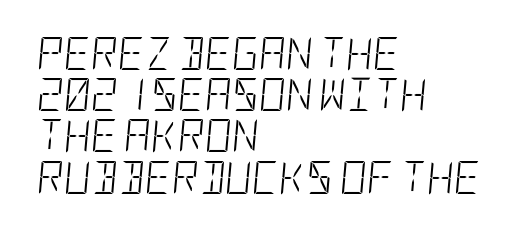
Letters have the restrained weight of plain body copy at most. Descenders are the only things crossing below the line. Leading: standard. The letters are slanted; this is an italic face. Caption: multi-line text, flush left, ragged right.
